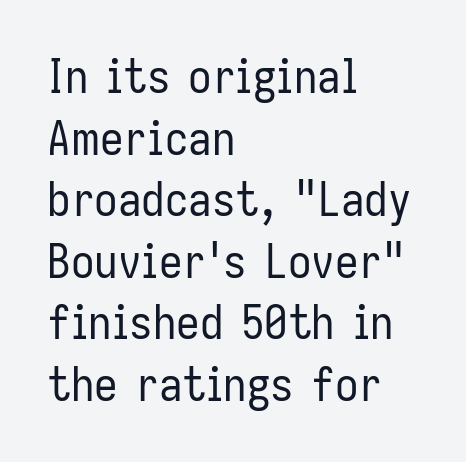
The image shows 47 px regular-weight, condensed sans-serif type, upright; set left-aligned, normal line spacing (1.31x), normal letter spacing, not underlined; low stroke contrast and a medium x-height.
